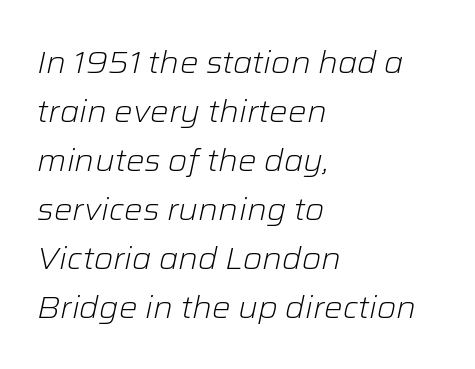
The image shows 31 px light type, italic (leaning right); set left-aligned, normal line spacing (1.58x), normal letter spacing, not underlined; low stroke contrast and a medium x-height.
